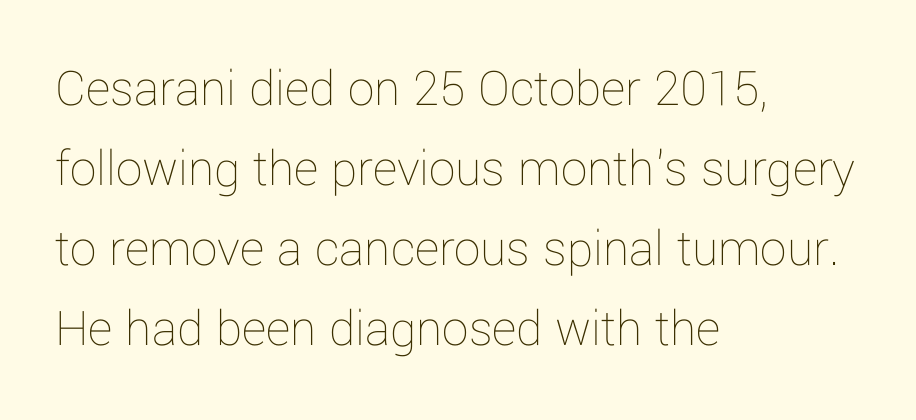
The rendering keeps characters at their native spacing. The designer left line spacing at the default. Varying glyph widths throughout — classic text-font behaviour. The passage shown is not underscored anywhere. The letterforms sit at book weight or below. Short and long lines alike share a common starting point at left.
